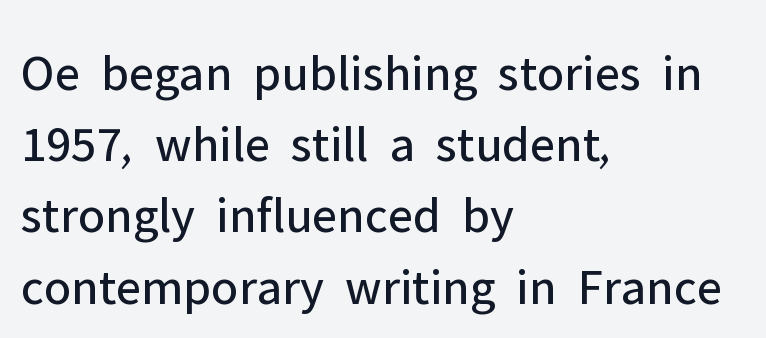
{"serif": "no", "italic": "no", "bold": "no", "weight": "regular", "width": "normal", "stroke_contrast": "low", "x_height": "medium", "monospaced": "no", "underline": "no", "align": "left", "line_spacing": "normal", "line_spacing_ratio": 1.37, "letter_spacing": "normal", "letter_spacing_em": 0.0, "glyph_px": 52}
